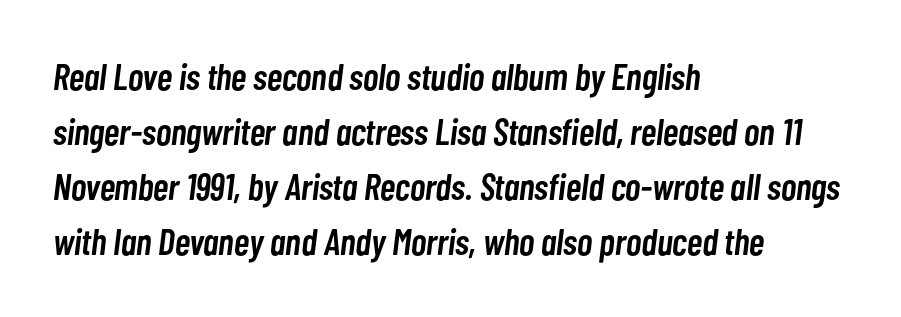
{"italic": "yes", "lean": "right", "slant_degrees": 7, "bold": "semi", "weight": "semibold", "width": "condensed", "stroke_contrast": "low", "x_height": "medium", "monospaced": "no", "underline": "no", "align": "left", "line_spacing": "normal", "line_spacing_ratio": 1.49, "letter_spacing": "normal", "letter_spacing_em": 0.0, "glyph_px": 37}
